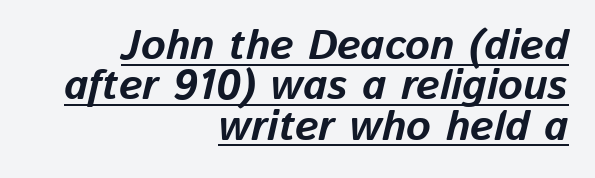
Notice how descenders almost collide with the ascenders below — that's tight leading. This rendering leaves character spacing at its baseline value. The passage shown is typed in a proportional face where columns would drift. All the whitespace from short lines collects on the left. Compared with ordinary roman type, these characters are visibly tilted.
